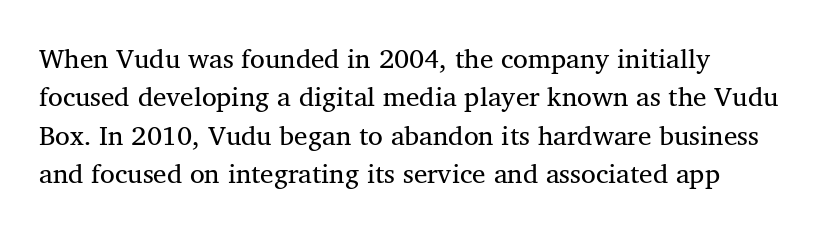
The passage shown is not underscored anywhere. What's the leading like? Ordinary, nothing unusual. No heavy texture on the line: the type isn't bold. The type is set solid horizontally, with unmodified tracking.
